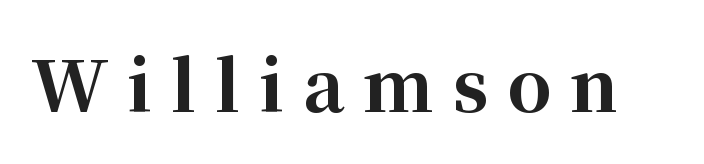
The image shows 70 px bold serif type, upright; set unusually wide letter spacing (+0.27 em), not underlined; high stroke contrast and a medium x-height.
